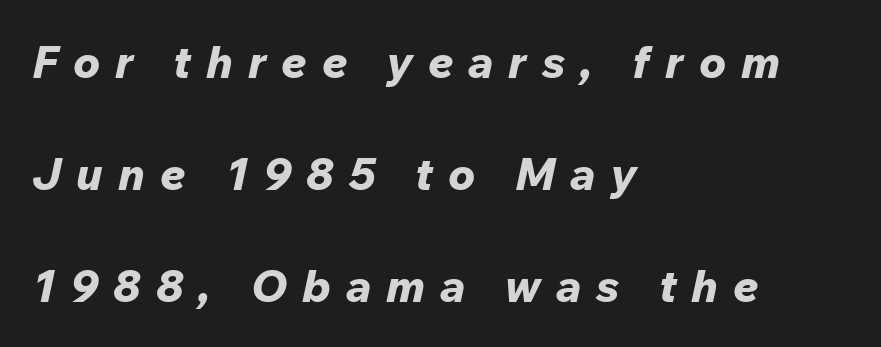
The image shows 45 px bold type, italic (leaning right); set left-aligned, loose line spacing (2.49x), unusually wide letter spacing (+0.33 em), not underlined; low stroke contrast and a medium x-height.
